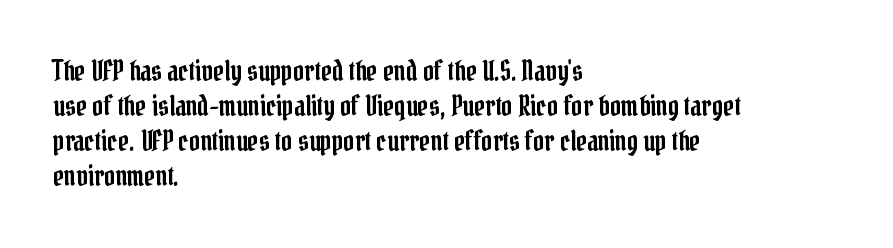
The image shows 27 px text type, upright; set left-aligned, normal line spacing (1.3x), normal letter spacing, not underlined.
